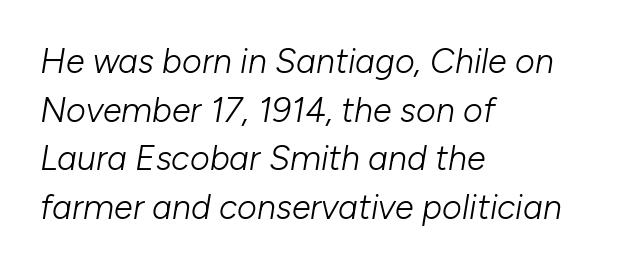
Q: Is the text bold? A: No.
Q: Is the text italic (slanted)? A: Yes, it leans right by about 10 degrees.
Q: Is the text underlined? A: No.
Q: How is the paragraph aligned? A: Left-aligned.
Q: Is the spacing between letters normal or unusually wide? A: Normal.
Q: Is the spacing between lines tight, normal or loose? A: Normal.
Q: Width (condensed, normal, or wide)? A: Normal.
Q: Stroke contrast? A: Low.
Q: x-height? A: Medium.
Q: Monospaced? A: No.
